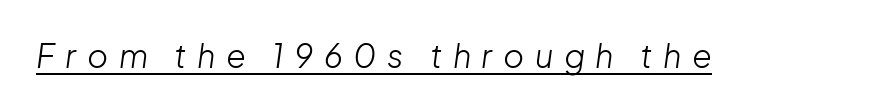
The image shows 32 px light type, italic (leaning right); set unusually wide letter spacing (+0.33 em), underlined; low stroke contrast and a medium x-height.
